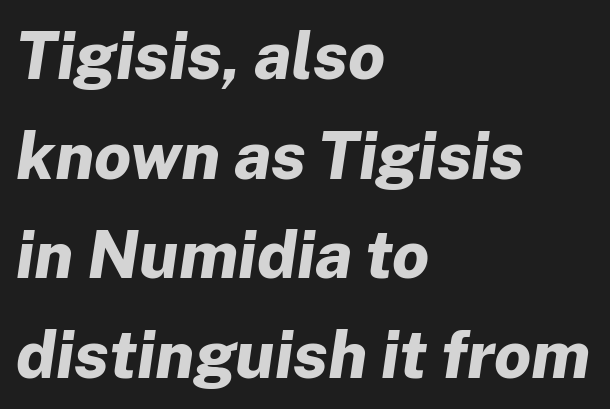
Q: Is the text bold? A: Yes.
Q: Is the text italic (slanted)? A: Yes, it leans right by about 8 degrees.
Q: Is the text underlined? A: No.
Q: How is the paragraph aligned? A: Left-aligned.
Q: Is the spacing between letters normal or unusually wide? A: Normal.
Q: Is the spacing between lines tight, normal or loose? A: Normal.
Q: Width (condensed, normal, or wide)? A: Normal.
Q: Stroke contrast? A: Low.
Q: x-height? A: Medium.
Q: Monospaced? A: No.
